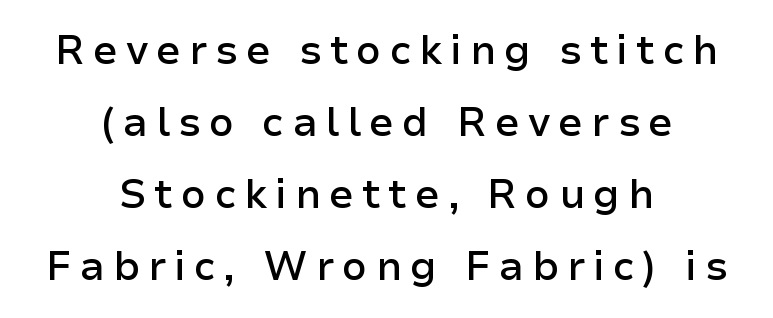
Looks like regular typesetting: each glyph gets only the width it needs. Every stem runs plumb, perpendicular to the baseline. Look at the bottom of the vertical strokes: they stop flat, with no serifs. Loose tracking; the words dissolve into strings of separated letters. The passage shown is not underscored anywhere.
